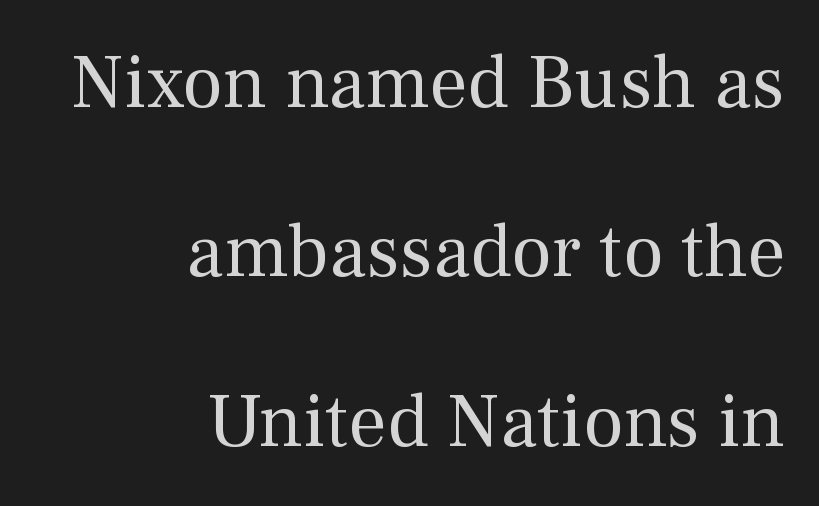
{"serif": "yes", "italic": "no", "bold": "no", "weight": "regular", "width": "normal", "stroke_contrast": "medium", "x_height": "medium", "monospaced": "no", "underline": "no", "align": "right", "line_spacing": "loose", "line_spacing_ratio": 2.23, "letter_spacing": "normal", "letter_spacing_em": 0.0, "glyph_px": 76}
